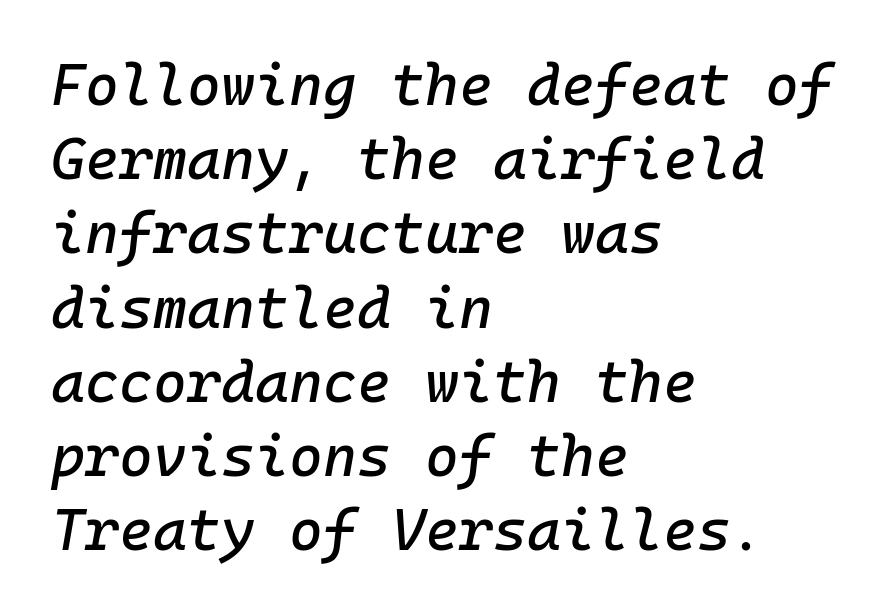
The image shows 58 px text type, italic (leaning right), monospaced; set left-aligned, normal line spacing (1.28x), normal letter spacing, not underlined; low stroke contrast and a medium x-height.
